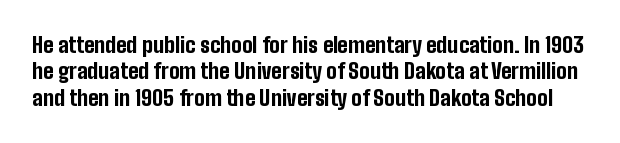
{"italic": "no", "bold": "yes", "underline": "no", "line_spacing": "normal", "line_spacing_ratio": 1.26, "letter_spacing": "normal", "letter_spacing_em": 0.0, "glyph_px": 21}
